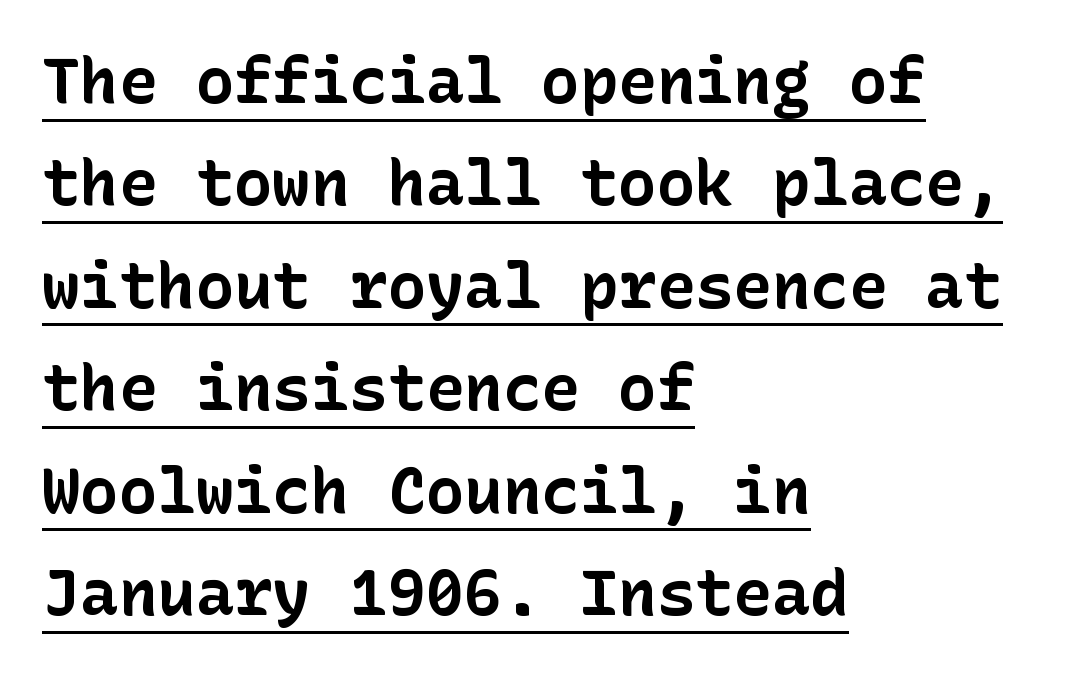
A roman cut, with each character standing at attention. The compositor pushed each line to the left boundary. The line-height multiplier appears to be the usual default. What kind of face is this? One without serifs — a sans. Each word holds together tightly as a unit, with standard inter-letter gaps.
